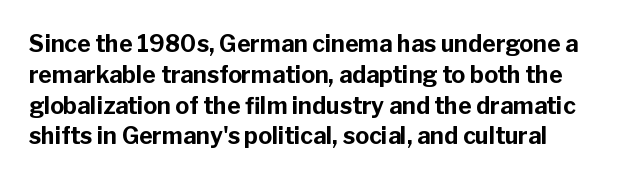
The image shows 23 px bold type, upright; set left-aligned, normal line spacing (1.34x), normal letter spacing, not underlined.
